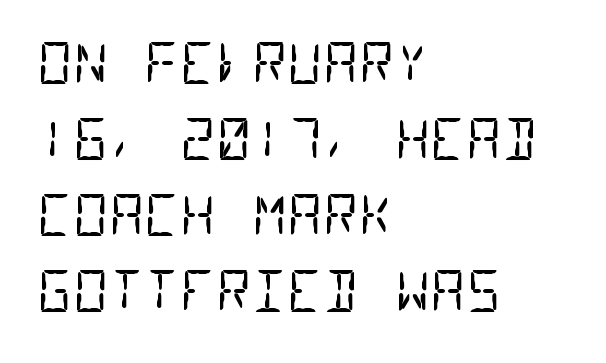
The image shows 55 px regular-weight, condensed sans-serif type, monospaced; set left-aligned, normal line spacing (1.38x), normal letter spacing, not underlined; low stroke contrast and a large x-height.
